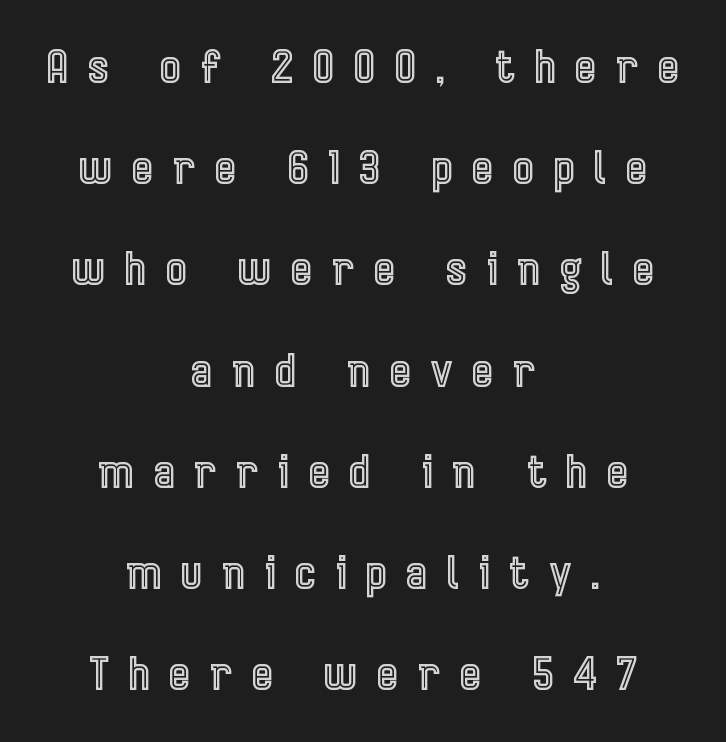
The vertical gap from one line to the next is large. Between one letter and the next there's a generous, obvious gap. You could not count columns in this text — the font is proportionally spaced. In CSS terms this would be text-align: center. Posture: straight, roman, zero tilt. The strip under each line holds only bare page.
